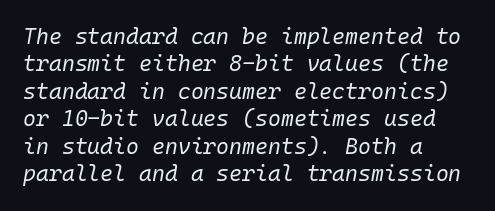
Q: Is the text bold? A: No.
Q: Is the text italic (slanted)? A: Yes, it leans right by about 10 degrees.
Q: Is the text underlined? A: No.
Q: How is the paragraph aligned? A: Left-aligned.
Q: Is the spacing between letters normal or unusually wide? A: Normal.
Q: Is the spacing between lines tight, normal or loose? A: Normal.
